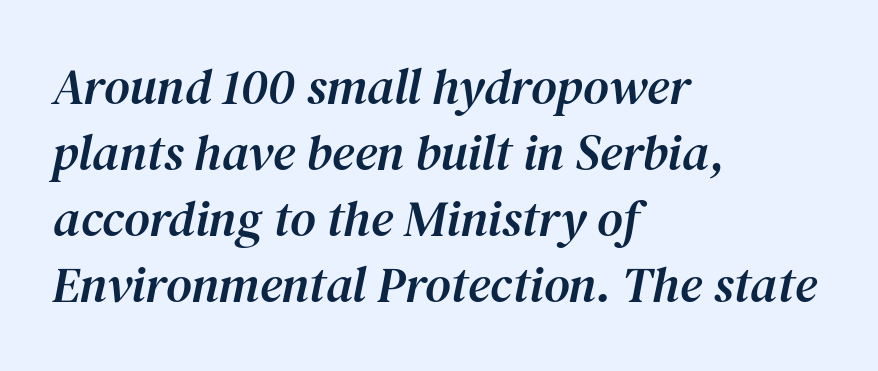
Q: Is the text italic (slanted)? A: Yes, it leans right by about 12 degrees.
Q: Is the typeface a serif or a sans-serif typeface? A: Serif.
Q: Is the text underlined? A: No.
Q: How is the paragraph aligned? A: Left-aligned.
Q: Is the spacing between letters normal or unusually wide? A: Normal.
Q: Is the spacing between lines tight, normal or loose? A: Normal.
Q: Width (condensed, normal, or wide)? A: Normal.
Q: Stroke contrast? A: Medium.
Q: x-height? A: Medium.
Q: Monospaced? A: No.
